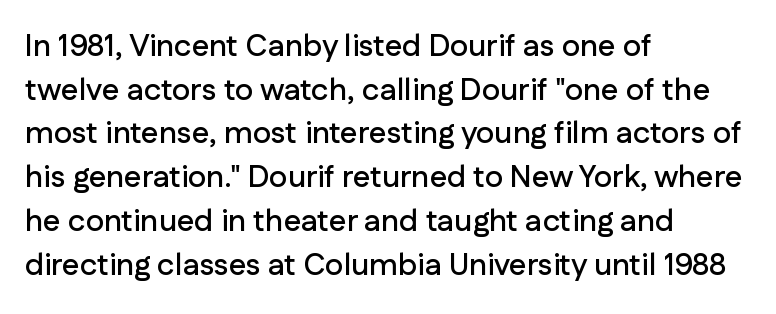
The image shows 31 px sans-serif type, upright; set left-aligned, normal line spacing (1.41x), normal letter spacing, not underlined; low stroke contrast and a medium x-height.
